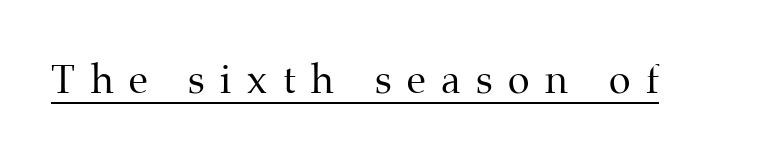
The image shows 39 px regular-weight serif type, upright; set unusually wide letter spacing (+0.4 em), underlined; medium stroke contrast and a medium x-height.
